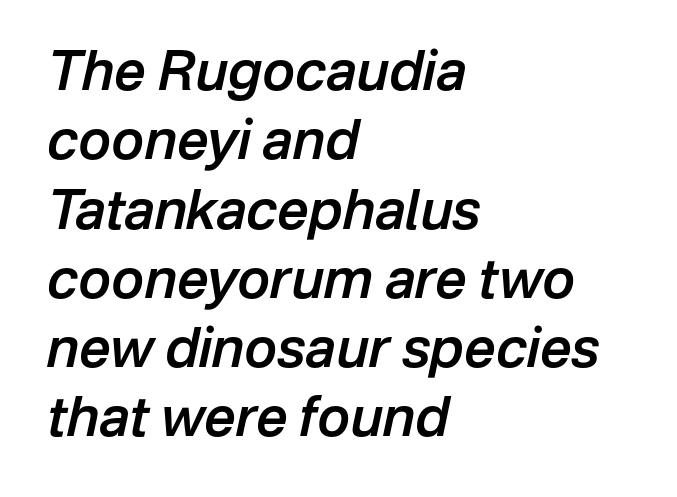
The image shows 55 px semibold type, italic (leaning right); set left-aligned, normal line spacing (1.26x), normal letter spacing, not underlined; low stroke contrast and a medium x-height.
